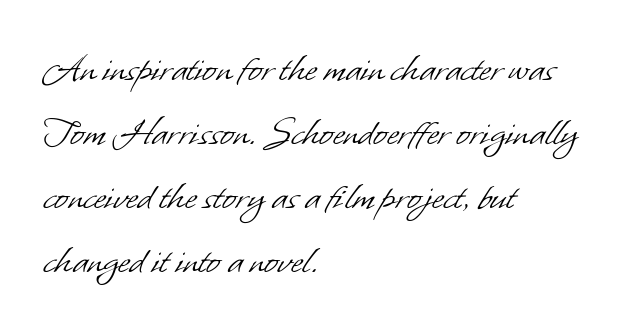
Q: Is the text bold? A: No.
Q: Is the typeface a serif or a sans-serif typeface? A: Sans-serif.
Q: Is the text underlined? A: No.
Q: How is the paragraph aligned? A: Left-aligned.
Q: Is the spacing between letters normal or unusually wide? A: Normal.
Q: Is the spacing between lines tight, normal or loose? A: Normal.
Q: Width (condensed, normal, or wide)? A: Normal.
Q: Stroke contrast? A: Low.
Q: x-height? A: Small.
Q: Monospaced? A: No.
